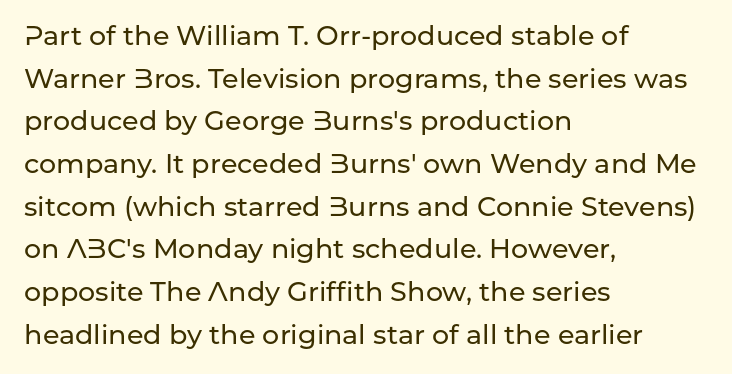
Q: Is the text italic (slanted)? A: No, it is upright.
Q: Is the text underlined? A: No.
Q: How is the paragraph aligned? A: Left-aligned.
Q: Is the spacing between letters normal or unusually wide? A: Normal.
Q: Is the spacing between lines tight, normal or loose? A: Normal.
